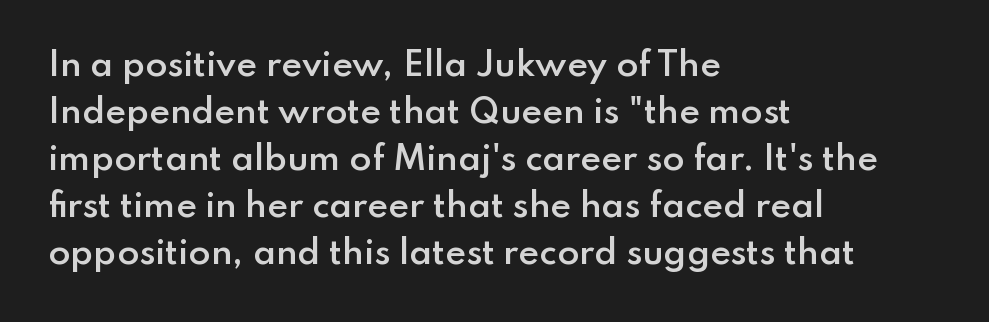
Q: Is the text bold? A: Semi-bold.
Q: Is the text italic (slanted)? A: No, it is upright.
Q: Is the typeface a serif or a sans-serif typeface? A: Sans-serif.
Q: Is the text underlined? A: No.
Q: How is the paragraph aligned? A: Left-aligned.
Q: Is the spacing between letters normal or unusually wide? A: Normal.
Q: Is the spacing between lines tight, normal or loose? A: Normal.
Q: Width (condensed, normal, or wide)? A: Normal.
Q: Stroke contrast? A: Low.
Q: x-height? A: Small.
Q: Monospaced? A: No.
